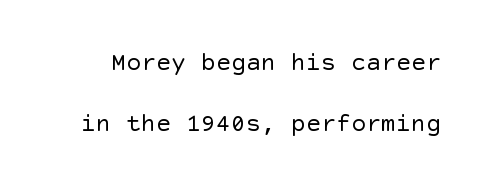
Q: Is the text bold? A: No.
Q: Is the text italic (slanted)? A: No, it is upright.
Q: Is the text underlined? A: No.
Q: Is the spacing between letters normal or unusually wide? A: Normal.
Q: Is the spacing between lines tight, normal or loose? A: Loose.
